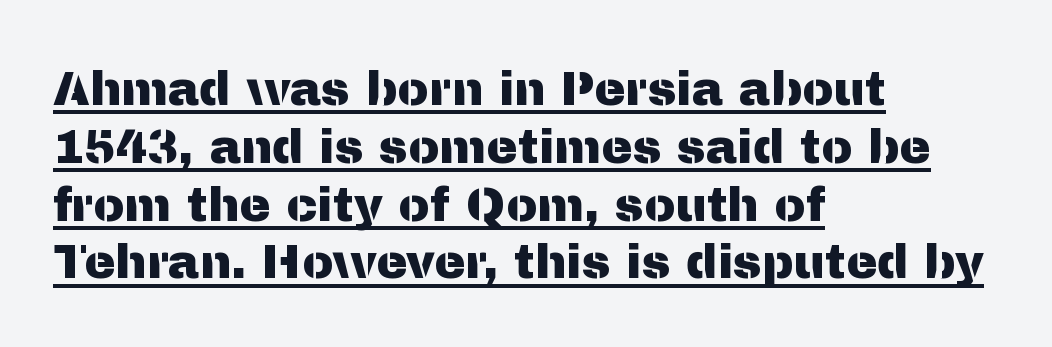
{"serif": "no", "italic": "no", "width": "normal", "stroke_contrast": "medium", "x_height": "medium", "monospaced": "no", "underline": "yes", "align": "left", "line_spacing_ratio": 1.23, "letter_spacing": "normal", "letter_spacing_em": 0.0, "glyph_px": 47}
